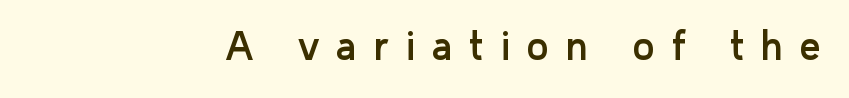
The image shows 37 px sans-serif type, upright; set unusually wide letter spacing (+0.46 em), not underlined; low stroke contrast and a medium x-height.
